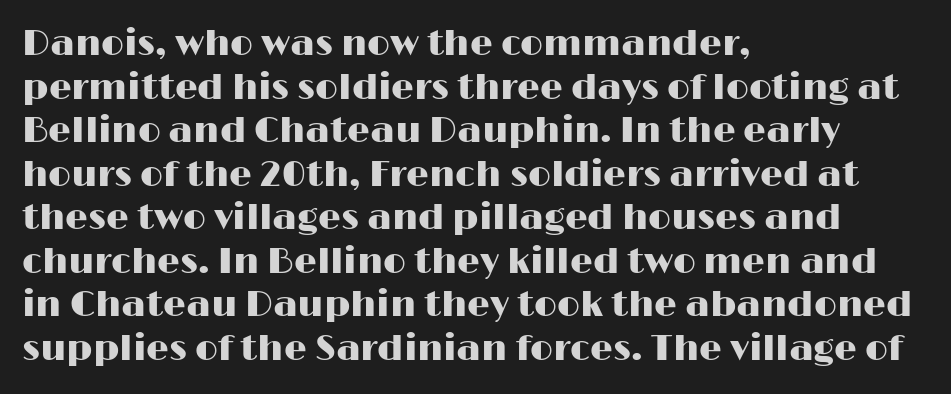
Plain, unruled lines of type. Spacing verdict: proportional, widths tailored to each character. This sample uses plain, unmodified letter spacing. The type sits square on the baseline with zero lean.
